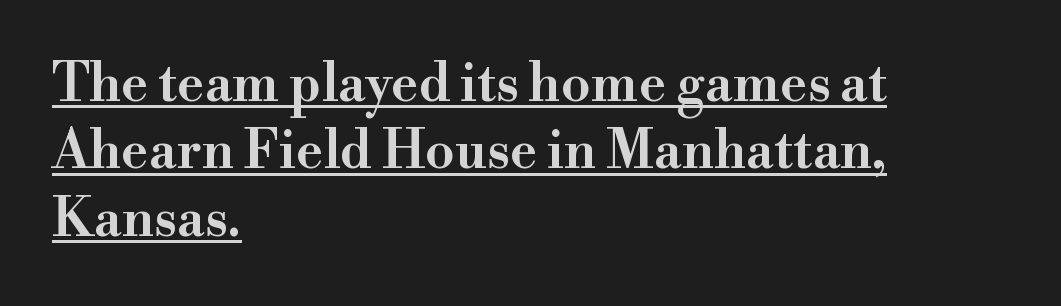
The vertical gap from one line to the next is medium. Spacing verdict: proportional, widths tailored to each character. Heft: intermediate — a semibold. Note: serifs present on the glyphs. Caption: lettering with a line underneath. Leftover space on each line is placed entirely after the last word.
